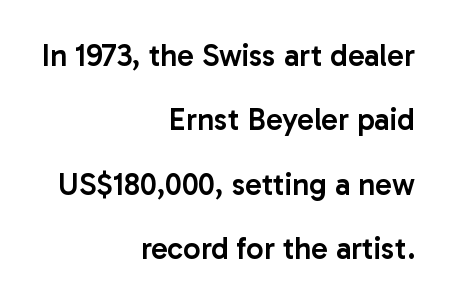
Q: Is the text bold? A: Semi-bold.
Q: Is the text italic (slanted)? A: No, it is upright.
Q: Is the typeface a serif or a sans-serif typeface? A: Sans-serif.
Q: Is the text underlined? A: No.
Q: How is the paragraph aligned? A: Right-aligned.
Q: Is the spacing between letters normal or unusually wide? A: Normal.
Q: Is the spacing between lines tight, normal or loose? A: Loose.
Q: Width (condensed, normal, or wide)? A: Normal.
Q: Stroke contrast? A: Low.
Q: x-height? A: Medium.
Q: Monospaced? A: No.
